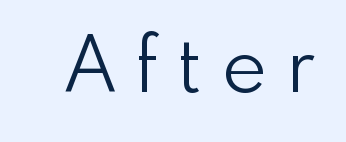
Q: Is the text bold? A: No.
Q: Is the text italic (slanted)? A: No, it is upright.
Q: Is the typeface a serif or a sans-serif typeface? A: Sans-serif.
Q: Is the text underlined? A: No.
Q: Is the spacing between letters normal or unusually wide? A: Unusually wide.
Q: Width (condensed, normal, or wide)? A: Normal.
Q: Stroke contrast? A: Low.
Q: x-height? A: Small.
Q: Monospaced? A: No.
